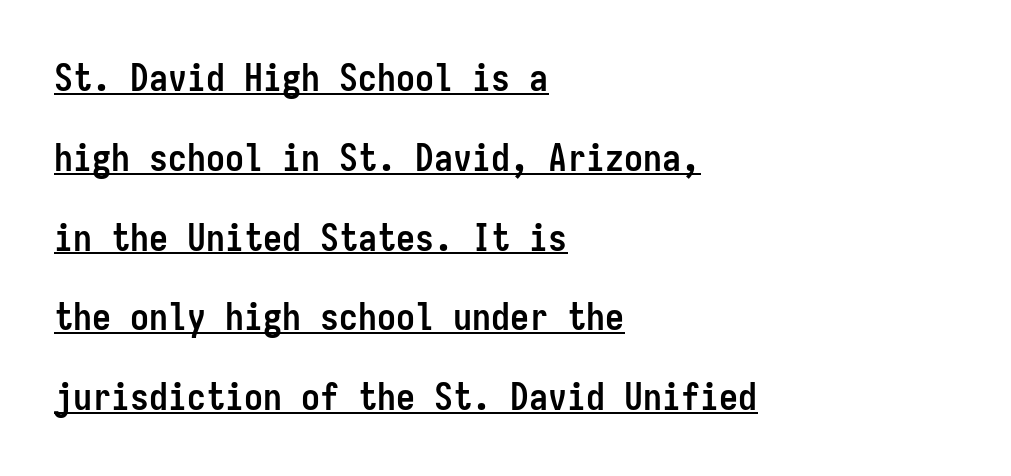
{"serif": "no", "italic": "no", "bold": "yes", "weight": "semibold", "width": "condensed", "stroke_contrast": "low", "x_height": "medium", "monospaced": "yes", "underline": "yes", "align": "left", "line_spacing": "loose", "line_spacing_ratio": 2.1, "letter_spacing": "normal", "letter_spacing_em": 0.0, "glyph_px": 38}
